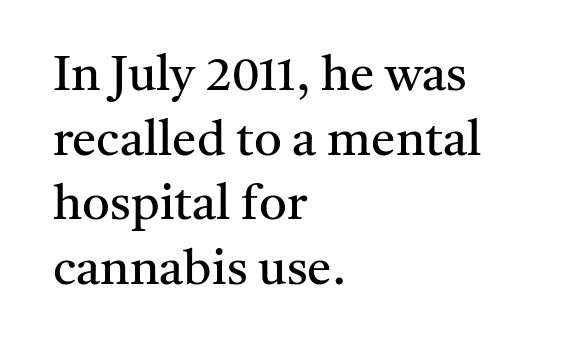
Every stem runs plumb, perpendicular to the baseline. Compared with a centered layout, this one pins lines to the left instead. Tracking value appears to be zero — textbook default spacing. You could not count columns in this text — the font is proportionally spaced.
